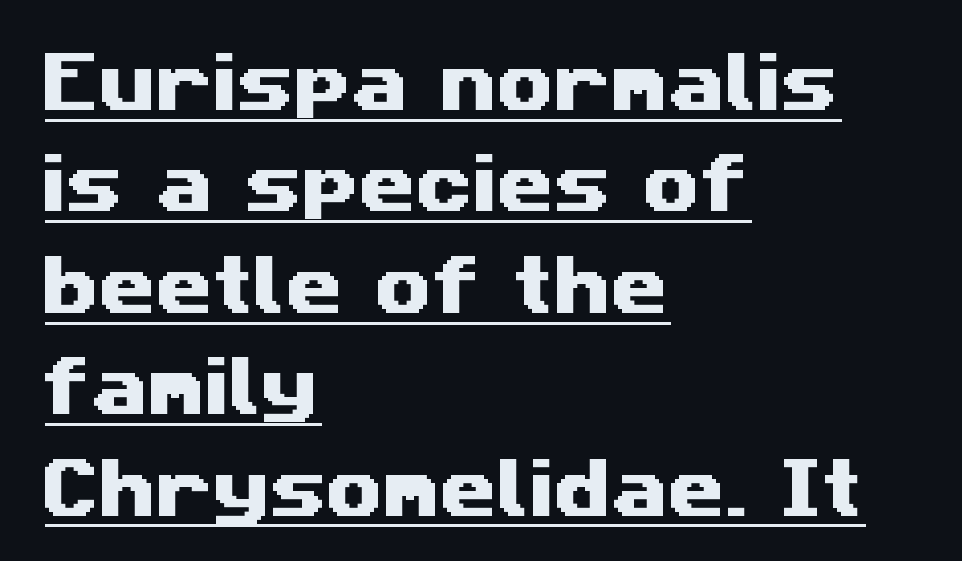
The image shows 65 px wide sans-serif type; set left-aligned, normal line spacing (1.56x), normal letter spacing, underlined; medium stroke contrast and a medium x-height.
